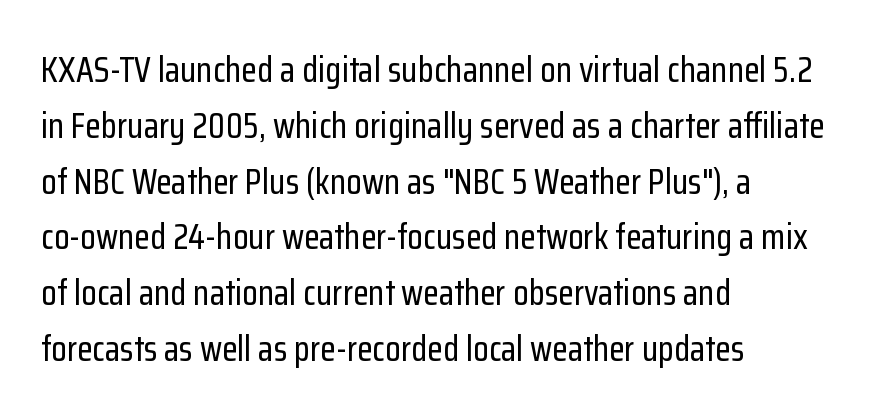
One-word summary of the alignment: left. The string is rendered with underlining switched off. Every character sits straight up, as roman type does. Is there much room between lines? A standard amount, neither cramped nor airy. Note the varied advance widths — an 'i' is clearly narrower than an 'm'.
